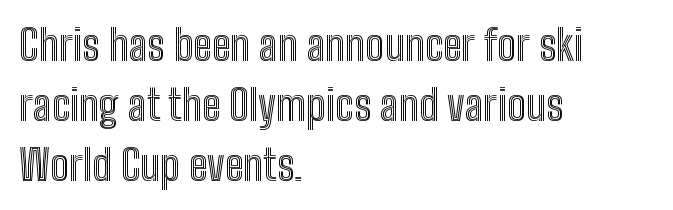
{"italic": "no", "width": "condensed", "x_height": "medium", "monospaced": "no", "underline": "no", "align": "left", "line_spacing": "normal", "line_spacing_ratio": 1.43, "letter_spacing": "normal", "letter_spacing_em": 0.0, "glyph_px": 42}
